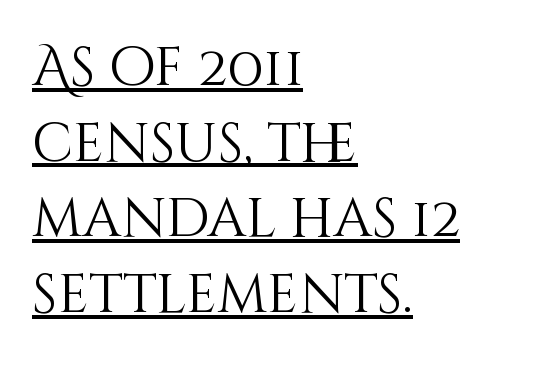
{"italic": "no", "bold": "no", "weight": "light", "width": "normal", "stroke_contrast": "medium", "x_height": "large", "monospaced": "no", "underline": "yes", "align": "left", "line_spacing": "normal", "line_spacing_ratio": 1.4, "letter_spacing": "normal", "letter_spacing_em": 0.0, "glyph_px": 54}
